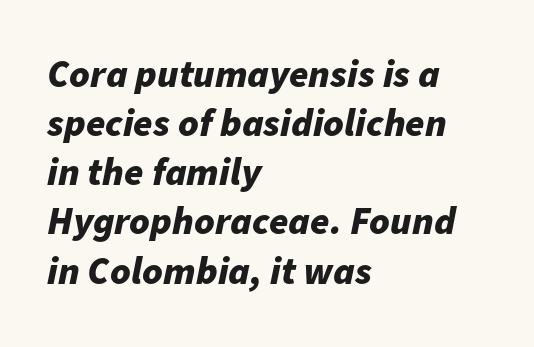
A typesetter would mark this as italic. This rendering uses left alignment, leaving the right contour irregular. Is this a fixed-width face? No — the glyphs have proportional, varying widths. Compared with typical body copy, the letter spacing here is the same. These lines carry a lot of weight — the face is fully bold.
